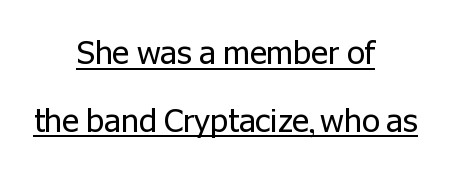
Q: Is the text bold? A: No.
Q: Is the text italic (slanted)? A: No, it is upright.
Q: Is the typeface a serif or a sans-serif typeface? A: Sans-serif.
Q: Is the text underlined? A: Yes.
Q: How is the paragraph aligned? A: Centered.
Q: Is the spacing between letters normal or unusually wide? A: Normal.
Q: Is the spacing between lines tight, normal or loose? A: Loose.
Q: Width (condensed, normal, or wide)? A: Normal.
Q: Stroke contrast? A: Low.
Q: x-height? A: Medium.
Q: Monospaced? A: No.
